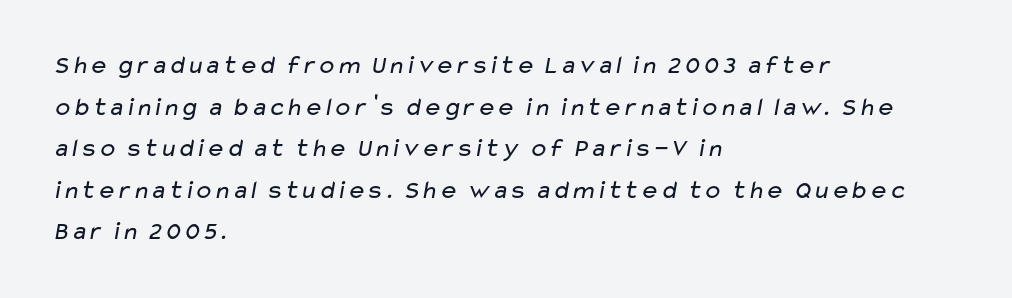
Type without underlining. Casual observation: everything's shoved over to the left. On a weight scale, this lands at 450 or below. These lines sit exactly where default settings would place them. The horizontal fit of the characters is conventional and even.
